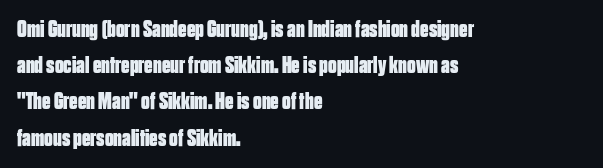
{"italic": "no", "bold": "yes", "underline": "no", "align": "left", "line_spacing": "normal", "line_spacing_ratio": 1.51, "letter_spacing": "normal", "letter_spacing_em": 0.0, "glyph_px": 24}
